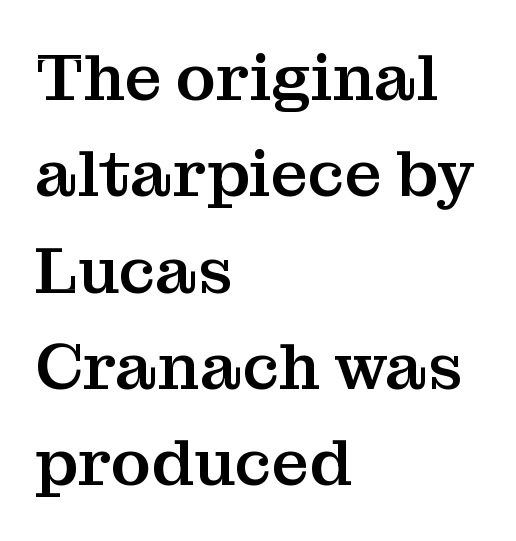
Q: Is the text italic (slanted)? A: No, it is upright.
Q: Is the typeface a serif or a sans-serif typeface? A: Serif.
Q: Is the text underlined? A: No.
Q: How is the paragraph aligned? A: Left-aligned.
Q: Is the spacing between letters normal or unusually wide? A: Normal.
Q: Is the spacing between lines tight, normal or loose? A: Normal.
Q: Width (condensed, normal, or wide)? A: Normal.
Q: Stroke contrast? A: Medium.
Q: x-height? A: Medium.
Q: Monospaced? A: No.
